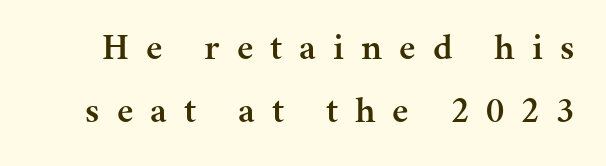
{"serif": "yes", "italic": "no", "bold": "semi", "weight": "semibold", "width": "normal", "stroke_contrast": "medium", "x_height": "medium", "monospaced": "no", "underline": "no", "line_spacing_ratio": 1.71, "letter_spacing": "wide", "letter_spacing_em": 0.46, "glyph_px": 37}
